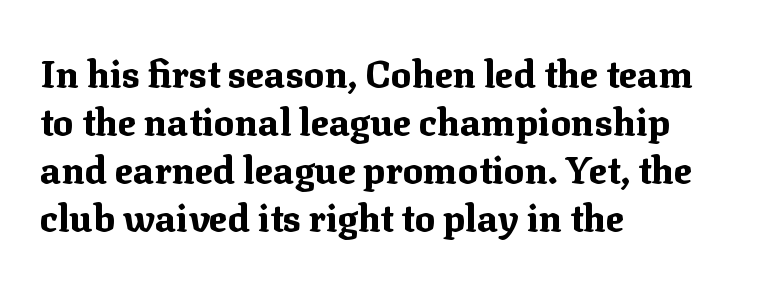
The image shows 38 px bold serif type, upright; set left-aligned, normal line spacing (1.26x), normal letter spacing, not underlined; medium stroke contrast and a medium x-height.
